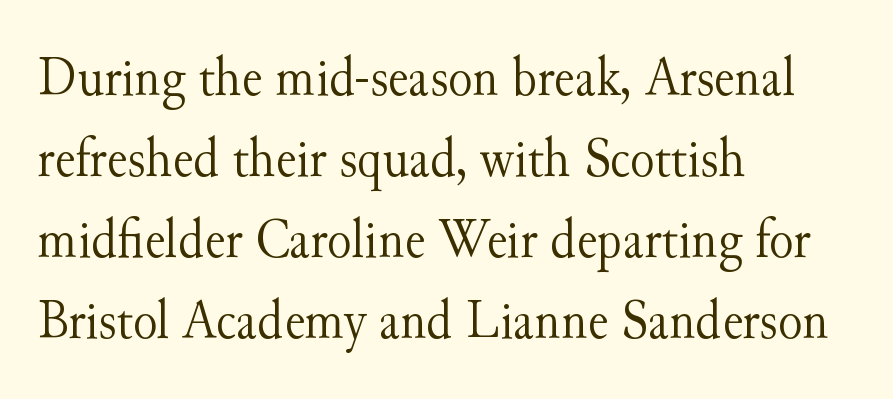
Q: Is the text bold? A: No.
Q: Is the text italic (slanted)? A: No, it is upright.
Q: Is the typeface a serif or a sans-serif typeface? A: Serif.
Q: Is the text underlined? A: No.
Q: How is the paragraph aligned? A: Left-aligned.
Q: Is the spacing between letters normal or unusually wide? A: Normal.
Q: Is the spacing between lines tight, normal or loose? A: Normal.
Q: Width (condensed, normal, or wide)? A: Normal.
Q: Stroke contrast? A: Medium.
Q: x-height? A: Small.
Q: Monospaced? A: No.
